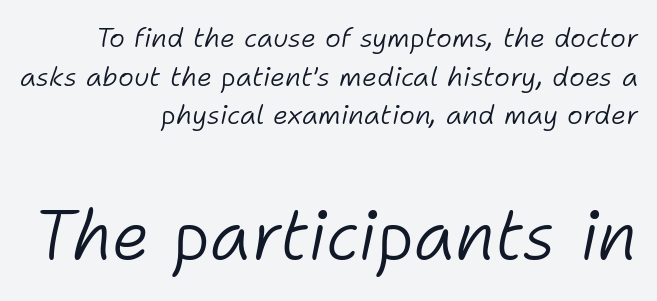
The image shows 68 px light type, italic (leaning right); set right-aligned, normal line spacing (1.43x), normal letter spacing, not underlined; the second (bottom) block is 2.52x larger; low stroke contrast and a medium x-height.
